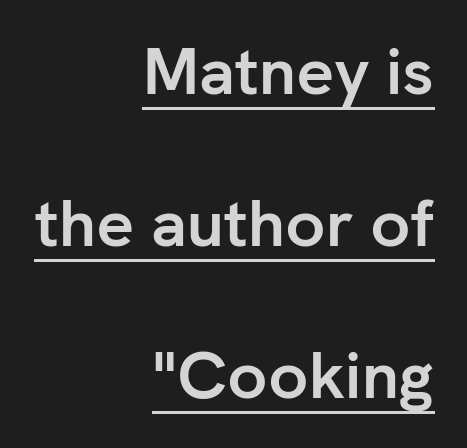
The typesetter chose a ragged-left arrangement here. A rule runs beneath these lines of type. The leading is generous, giving the passage an open texture. The type is set solid horizontally, with unmodified tracking. The glyphs in this specimen are sans serif. The lettering stays uniformly vertical, giving the passage a roman look.
